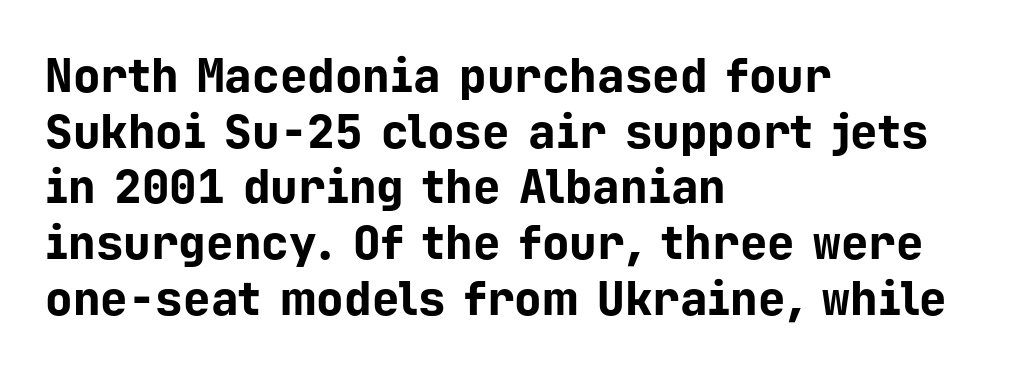
Q: Is the text bold? A: Yes.
Q: Is the text italic (slanted)? A: No, it is upright.
Q: Is the typeface a serif or a sans-serif typeface? A: Sans-serif.
Q: Is the text underlined? A: No.
Q: How is the paragraph aligned? A: Left-aligned.
Q: Is the spacing between letters normal or unusually wide? A: Normal.
Q: Width (condensed, normal, or wide)? A: Normal.
Q: Stroke contrast? A: Low.
Q: x-height? A: Medium.
Q: Monospaced? A: Yes.
